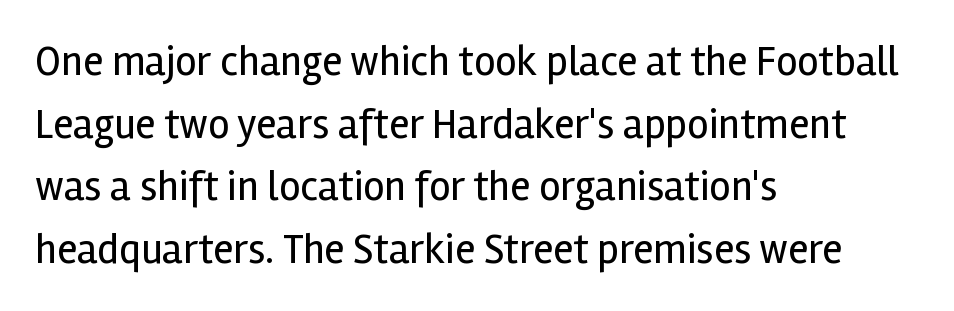
The image shows 42 px regular-weight sans-serif type, upright; set left-aligned, normal line spacing (1.49x), normal letter spacing, not underlined; a medium x-height.
